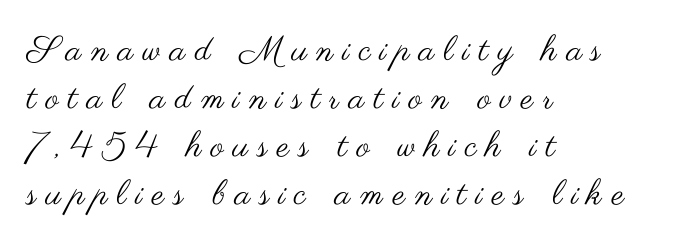
{"serif": "no", "bold": "no", "weight": "regular", "width": "wide", "stroke_contrast": "medium", "x_height": "small", "monospaced": "no", "underline": "no", "align": "left", "line_spacing": "normal", "line_spacing_ratio": 1.37, "letter_spacing": "wide", "letter_spacing_em": 0.27, "glyph_px": 35}
